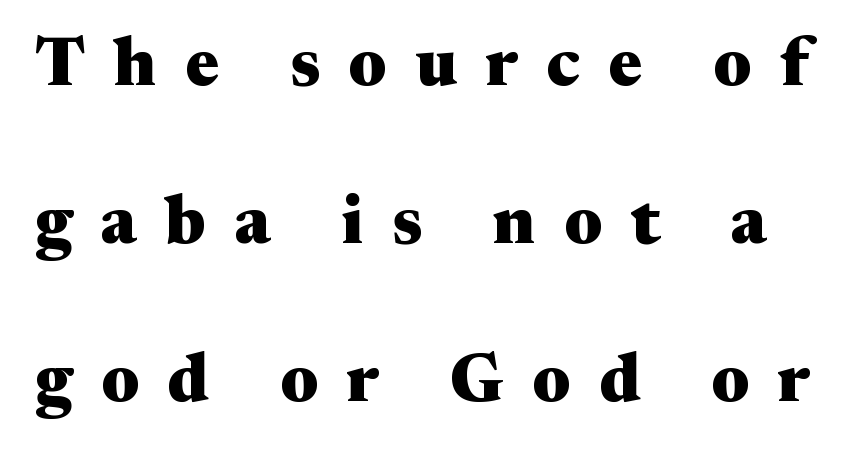
Q: Is the text bold? A: Yes.
Q: Is the text italic (slanted)? A: No, it is upright.
Q: Is the typeface a serif or a sans-serif typeface? A: Serif.
Q: Is the text underlined? A: No.
Q: Is the spacing between letters normal or unusually wide? A: Unusually wide.
Q: Is the spacing between lines tight, normal or loose? A: Loose.
Q: Width (condensed, normal, or wide)? A: Wide.
Q: Stroke contrast? A: Medium.
Q: x-height? A: Medium.
Q: Monospaced? A: No.
